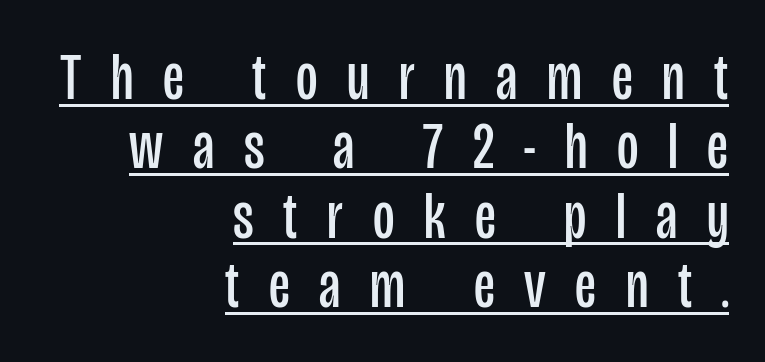
Q: Is the text bold? A: No.
Q: Is the text italic (slanted)? A: No, it is upright.
Q: Is the typeface a serif or a sans-serif typeface? A: Sans-serif.
Q: Is the text underlined? A: Yes.
Q: How is the paragraph aligned? A: Right-aligned.
Q: Is the spacing between letters normal or unusually wide? A: Unusually wide.
Q: Is the spacing between lines tight, normal or loose? A: Tight.
Q: Width (condensed, normal, or wide)? A: Condensed.
Q: Stroke contrast? A: Low.
Q: x-height? A: Large.
Q: Monospaced? A: No.
